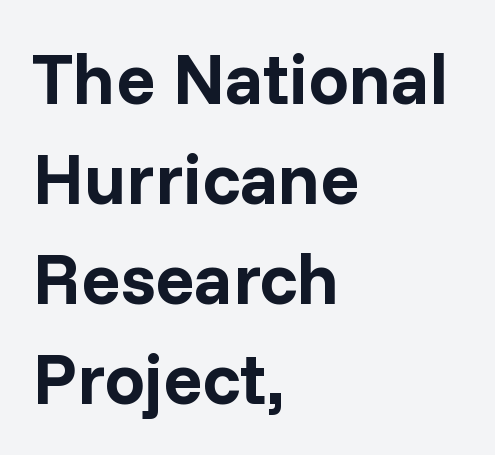
{"serif": "no", "italic": "no", "bold": "yes", "weight": "bold", "width": "normal", "stroke_contrast": "low", "x_height": "medium", "monospaced": "no", "underline": "no", "align": "left", "line_spacing": "normal", "line_spacing_ratio": 1.39, "letter_spacing": "normal", "letter_spacing_em": 0.0, "glyph_px": 72}
